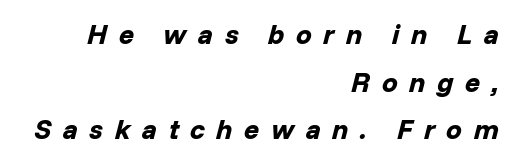
The sample has been set heavy, in full bold. Regarding leading, the lines here are spaced in the standard way. The lines in this sample share a right terminus and differ only in where they begin. If you drew a line through each stem, it would be angled. Each row of text sits above clean, open space.
